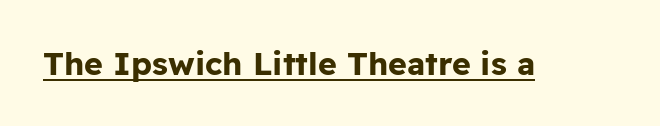
Q: Is the text bold? A: Yes.
Q: Is the text italic (slanted)? A: No, it is upright.
Q: Is the typeface a serif or a sans-serif typeface? A: Sans-serif.
Q: Is the text underlined? A: Yes.
Q: Is the spacing between letters normal or unusually wide? A: Normal.
Q: Width (condensed, normal, or wide)? A: Normal.
Q: Stroke contrast? A: Low.
Q: x-height? A: Medium.
Q: Monospaced? A: No.
